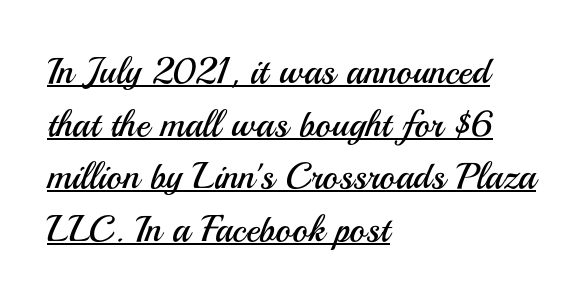
{"serif": "no", "bold": "no", "weight": "regular", "width": "normal", "stroke_contrast": "medium", "x_height": "small", "monospaced": "no", "underline": "yes", "align": "left", "line_spacing": "normal", "line_spacing_ratio": 1.42, "letter_spacing": "normal", "letter_spacing_em": 0.0, "glyph_px": 37}
